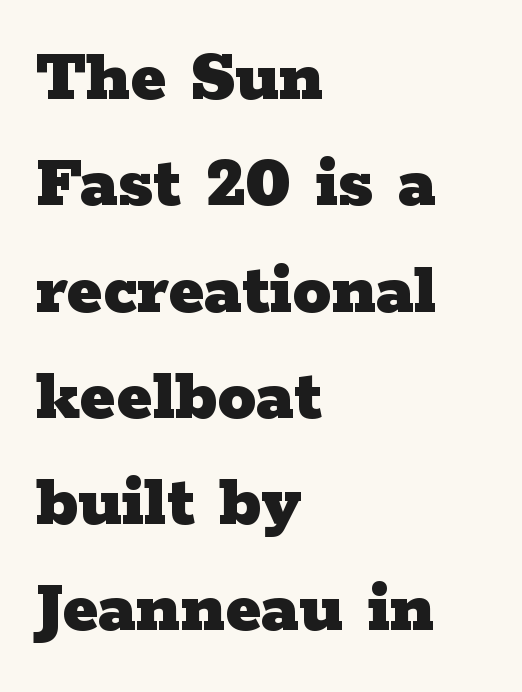
The image shows 77 px heavy, wide serif type, upright; set left-aligned, normal line spacing (1.38x), normal letter spacing, not underlined; low stroke contrast and a medium x-height.
